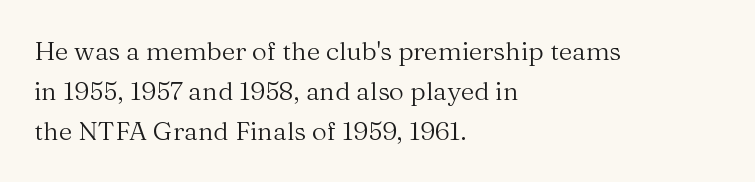
Descender tails drop into unmarked territory. Stroke mass is kept to a normal reading level or below. Default kerning and tracking; the words read as compact shapes. Teacher's note: observe the even left margin — that is flush-left alignment.
